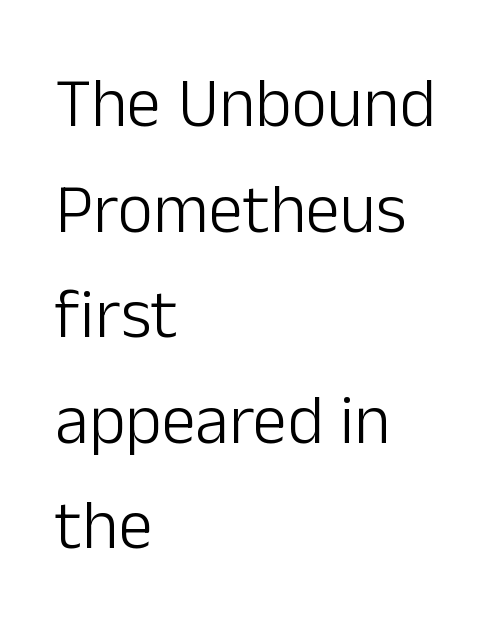
{"serif": "no", "italic": "no", "bold": "no", "weight": "light", "width": "normal", "stroke_contrast": "low", "x_height": "medium", "monospaced": "no", "underline": "no", "align": "left", "line_spacing": "normal", "line_spacing_ratio": 1.53, "letter_spacing": "normal", "letter_spacing_em": 0.0, "glyph_px": 69}
